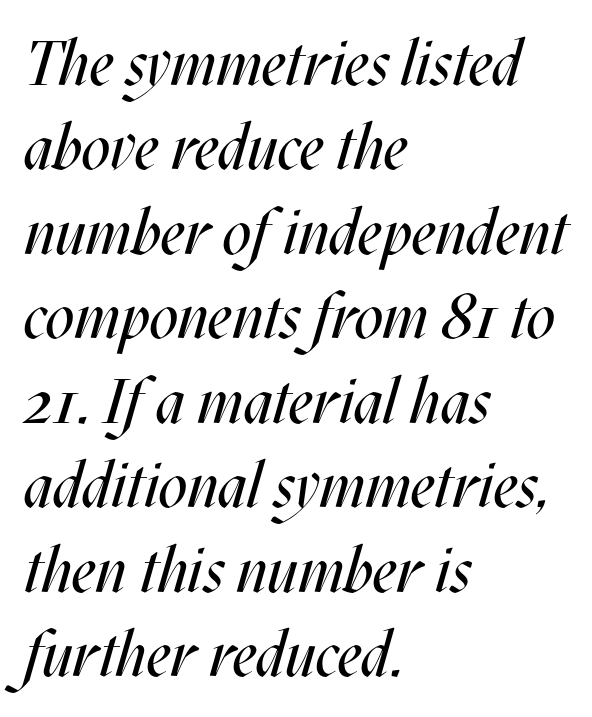
The face used here is rendered with its standard letterfit. These glyphs show unthickened strokes, regular width or finer. Rows of type keep a routine distance in the vertical direction. Line beginnings align vertically; line endings do not.
